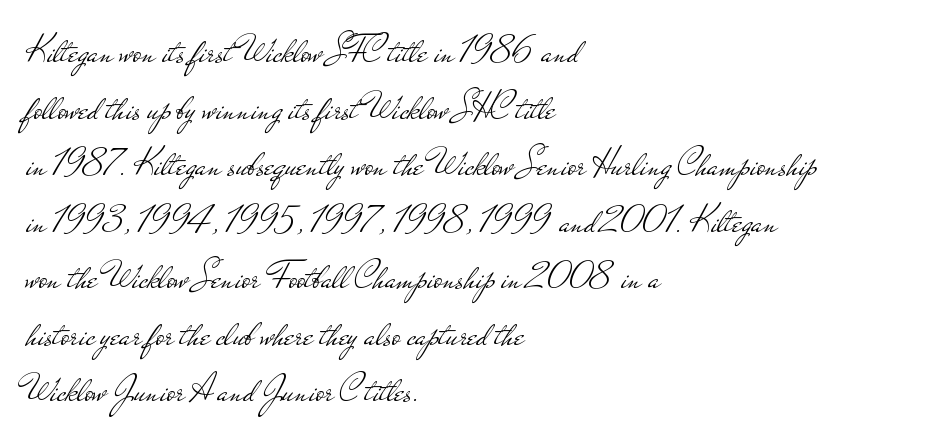
{"serif": "no", "bold": "no", "weight": "light", "width": "wide", "stroke_contrast": "low", "x_height": "small", "monospaced": "no", "underline": "no", "align": "left", "line_spacing": "normal", "line_spacing_ratio": 1.45, "letter_spacing": "normal", "letter_spacing_em": 0.0, "glyph_px": 39}
